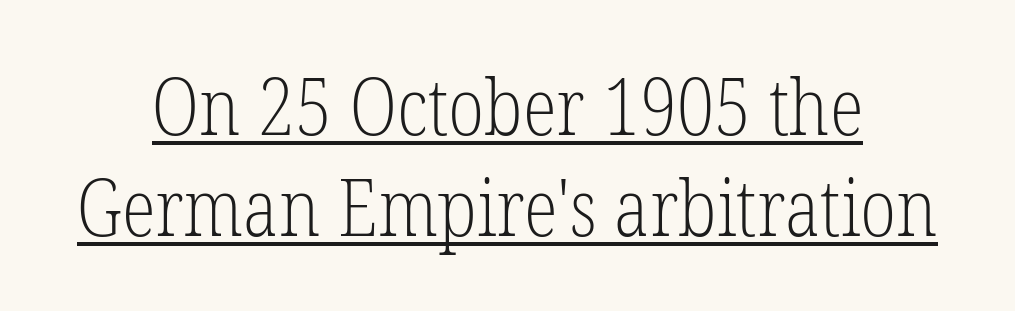
The image shows 79 px light, condensed serif type, upright; set centered, normal line spacing (1.28x), normal letter spacing, underlined; low stroke contrast and a medium x-height.
